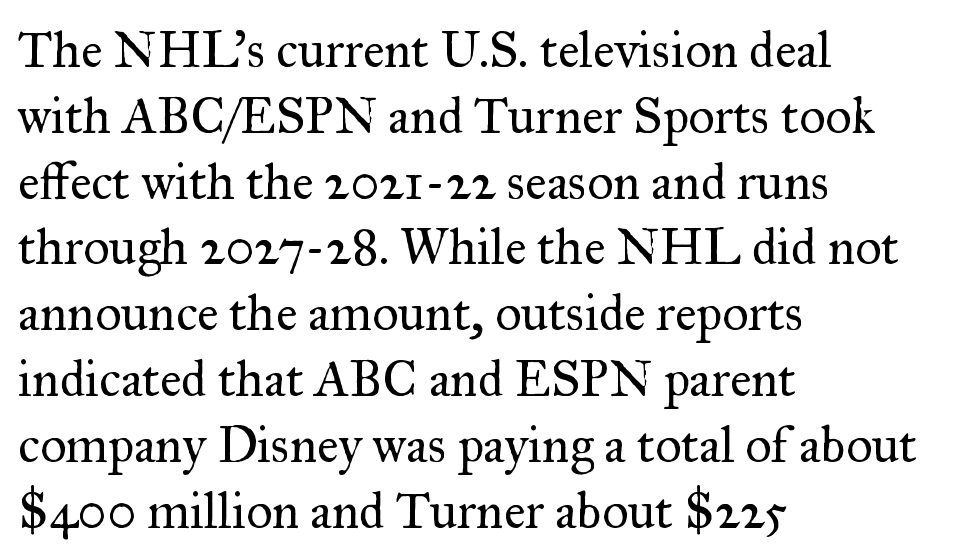
{"serif": "yes", "italic": "no", "bold": "no", "weight": "regular", "width": "normal", "stroke_contrast": "medium", "x_height": "small", "monospaced": "no", "underline": "no", "align": "left", "line_spacing": "normal", "line_spacing_ratio": 1.29, "letter_spacing": "normal", "letter_spacing_em": 0.0, "glyph_px": 51}
